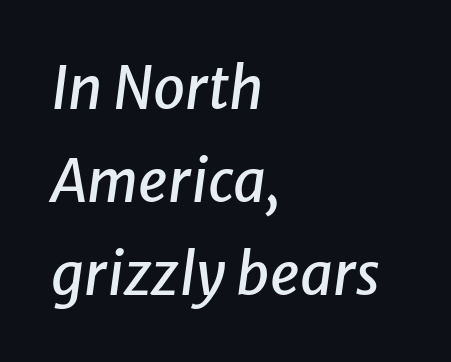
The passage shown has conventional tracking throughout. The passage shown is typed in a proportional face where columns would drift. The axis of the letterforms is tilted away from vertical. Successive baselines arrive at the customary interval. The space directly below the letters is spotless.
